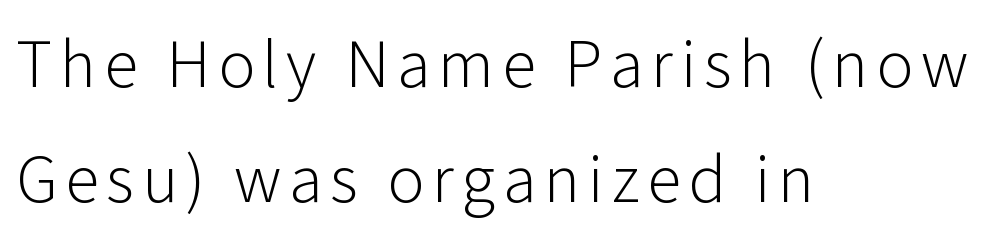
{"serif": "no", "italic": "no", "bold": "no", "weight": "light", "width": "normal", "stroke_contrast": "low", "x_height": "medium", "monospaced": "no", "underline": "no", "align": "left", "line_spacing": "normal", "line_spacing_ratio": 1.67, "glyph_px": 69}
